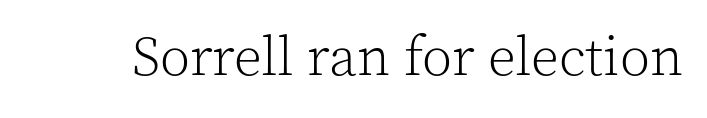
Character widths vary here, with narrow letters taking less room than wide ones. Do the letters lean? They stand straight. On a weight scale, this lands at 450 or below. The rendering shows small feet on the letterforms — a serif design. You could call the tracking neutral — neither tight nor loose.
